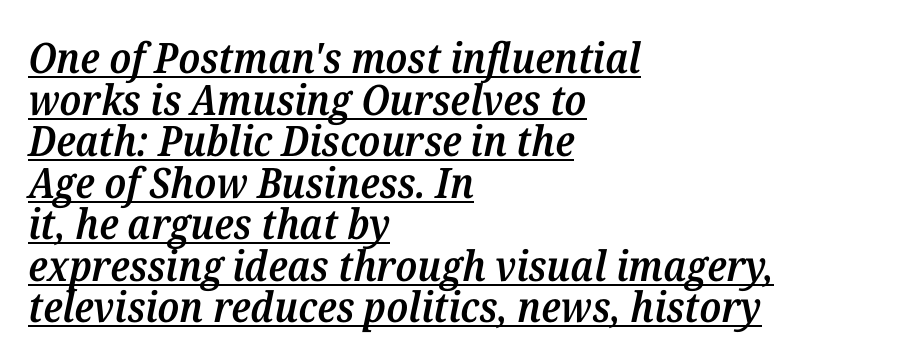
The image shows 42 px semibold serif type, italic (leaning right); set left-aligned, tight line spacing (0.99x), normal letter spacing, underlined; medium stroke contrast and a medium x-height.
